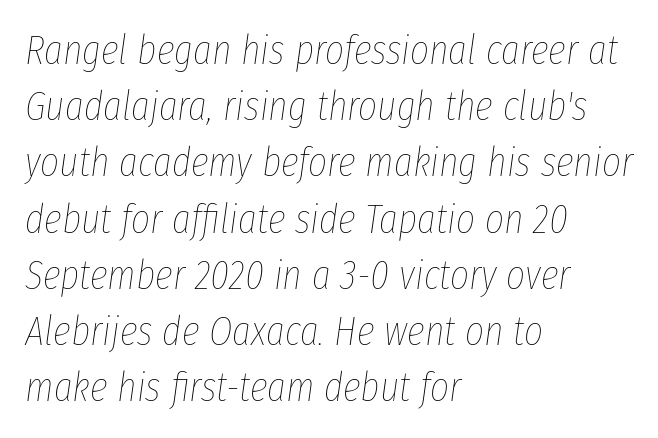
Here the designer chose a conventional face with non-uniform glyph widths. The face looks like a standard text weight, possibly lighter. This rendering uses left alignment, leaving the right contour irregular. The horizontal fit of the characters is conventional and even. The specimen omits any rule beneath the text block's lines.
